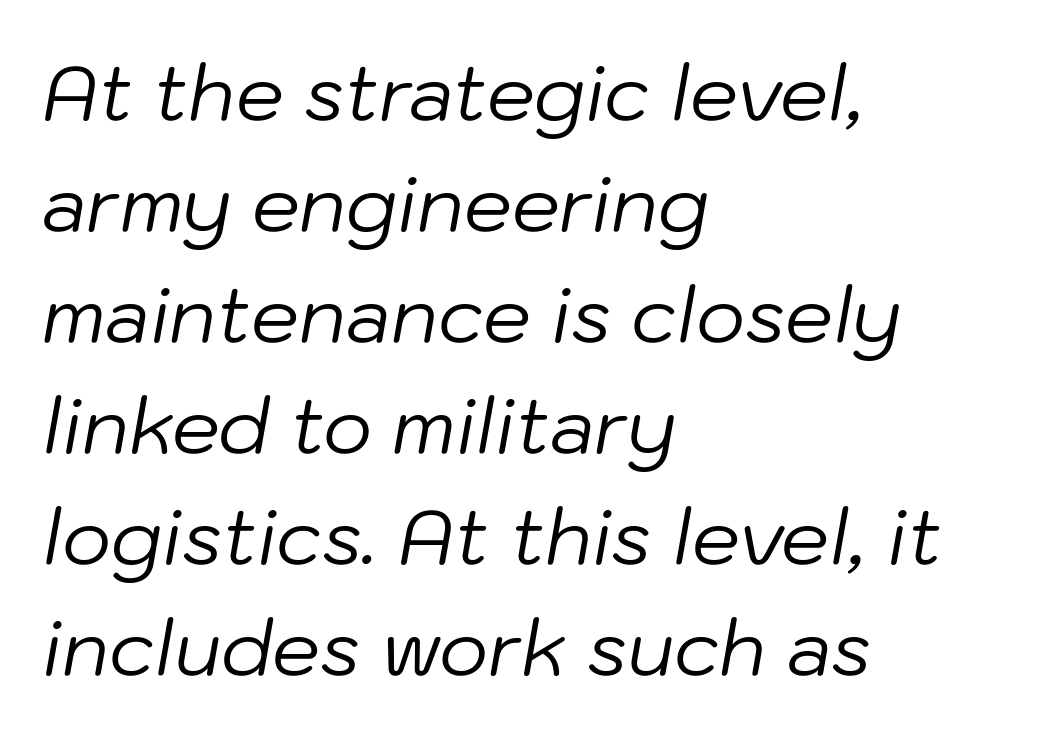
{"italic": "yes", "lean": "right", "slant_degrees": 10, "bold": "no", "weight": "regular", "width": "normal", "stroke_contrast": "low", "x_height": "medium", "monospaced": "no", "underline": "no", "align": "left", "line_spacing": "normal", "line_spacing_ratio": 1.46, "letter_spacing": "normal", "letter_spacing_em": 0.0, "glyph_px": 76}
